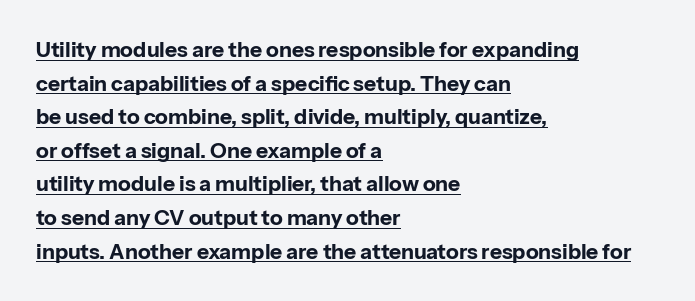
{"italic": "no", "bold": "yes", "underline": "yes", "align": "left", "line_spacing": "normal", "line_spacing_ratio": 1.6, "letter_spacing": "normal", "letter_spacing_em": 0.0, "glyph_px": 21}
